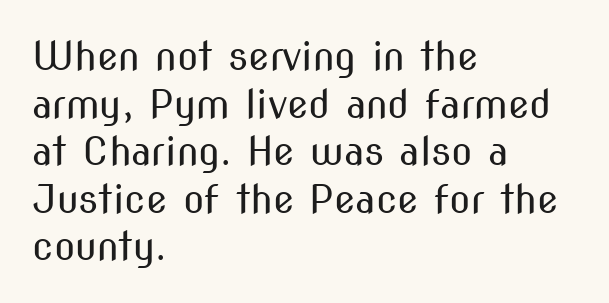
The typesetter chose a ragged-right arrangement here. Examine the stroke ends and you'll find no serifs. Upright lettering throughout. This reads as an unemphasized weight, regular at the heaviest. Descender tails drop into unmarked territory.
